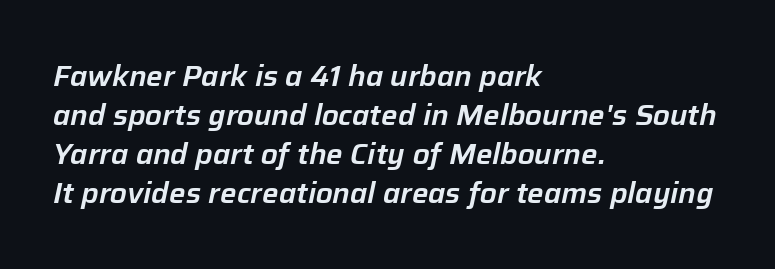
Q: Is the text italic (slanted)? A: Yes, it leans right by about 12 degrees.
Q: Is the text underlined? A: No.
Q: How is the paragraph aligned? A: Left-aligned.
Q: Is the spacing between letters normal or unusually wide? A: Normal.
Q: Is the spacing between lines tight, normal or loose? A: Normal.
Q: Width (condensed, normal, or wide)? A: Normal.
Q: Stroke contrast? A: Low.
Q: x-height? A: Medium.
Q: Monospaced? A: No.
